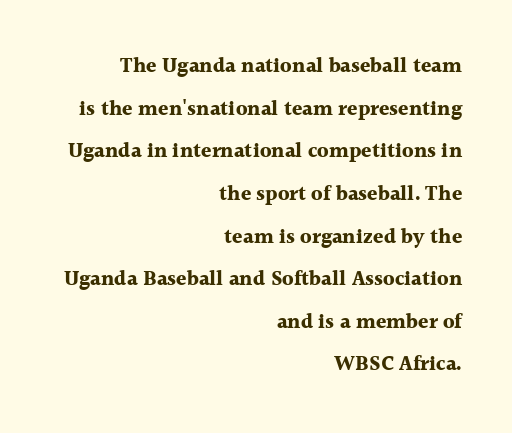
Q: Is the text bold? A: Yes.
Q: Is the text italic (slanted)? A: No, it is upright.
Q: Is the text underlined? A: No.
Q: How is the paragraph aligned? A: Right-aligned.
Q: Is the spacing between letters normal or unusually wide? A: Normal.
Q: Is the spacing between lines tight, normal or loose? A: Loose.
